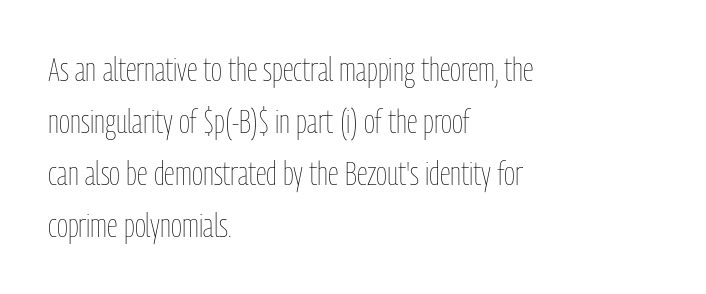
The image shows 34 px thin, condensed type, upright; set left-aligned, normal line spacing (1.53x), normal letter spacing, not underlined; low stroke contrast and a medium x-height.
